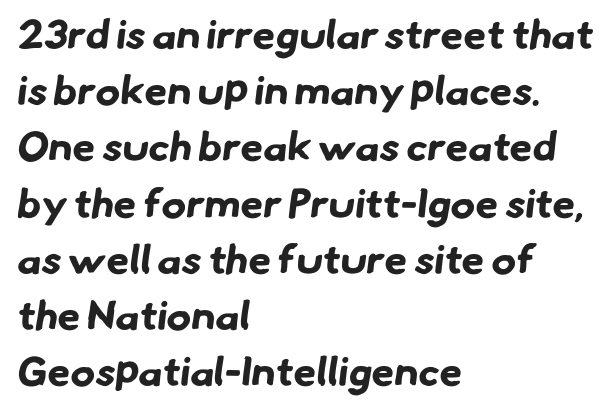
{"serif": "no", "bold": "yes", "weight": "bold", "width": "normal", "stroke_contrast": "low", "x_height": "small", "monospaced": "no", "underline": "no", "align": "left", "line_spacing": "normal", "line_spacing_ratio": 1.37, "letter_spacing": "normal", "letter_spacing_em": 0.0, "glyph_px": 41}
